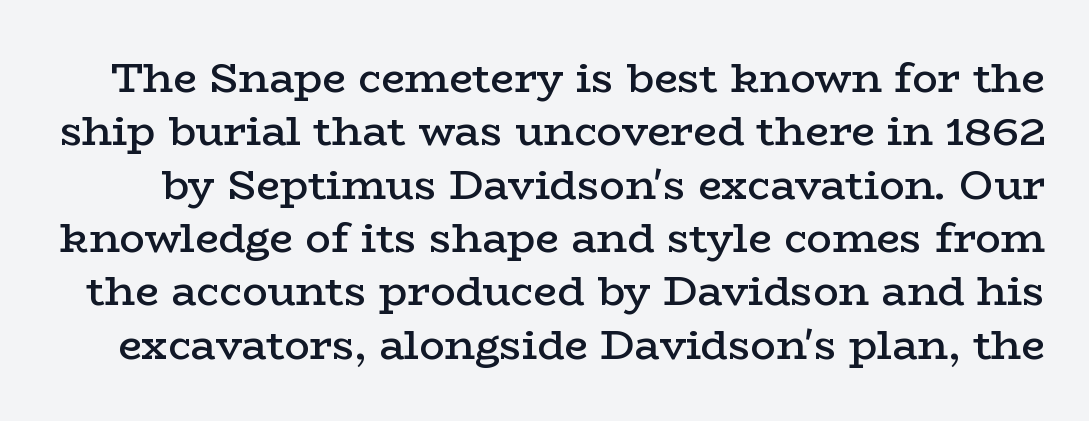
Q: Is the text bold? A: Semi-bold.
Q: Is the text italic (slanted)? A: No, it is upright.
Q: Is the typeface a serif or a sans-serif typeface? A: Serif.
Q: Is the text underlined? A: No.
Q: Is the spacing between letters normal or unusually wide? A: Normal.
Q: Is the spacing between lines tight, normal or loose? A: Normal.
Q: Width (condensed, normal, or wide)? A: Wide.
Q: Stroke contrast? A: Low.
Q: x-height? A: Medium.
Q: Monospaced? A: No.
